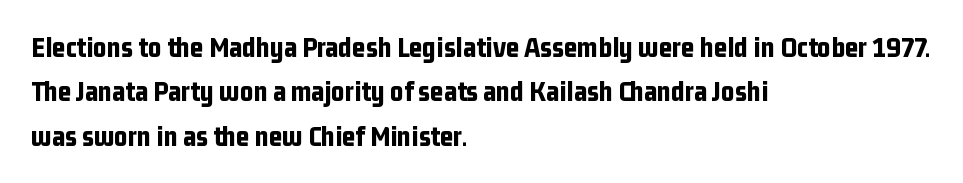
{"serif": "no", "italic": "no", "bold": "yes", "weight": "bold", "width": "condensed", "stroke_contrast": "low", "x_height": "medium", "monospaced": "no", "underline": "no", "align": "left", "line_spacing": "normal", "line_spacing_ratio": 1.53, "letter_spacing": "normal", "letter_spacing_em": 0.0, "glyph_px": 29}
